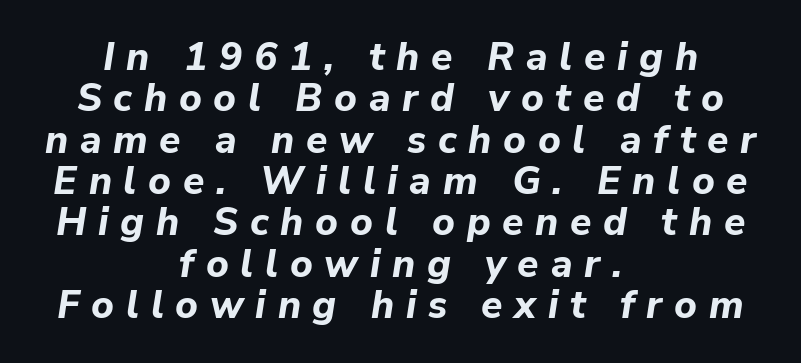
The image shows 39 px bold type, italic (leaning right); set centered, tight line spacing (1.06x), unusually wide letter spacing (+0.3 em), not underlined; low stroke contrast and a medium x-height.
